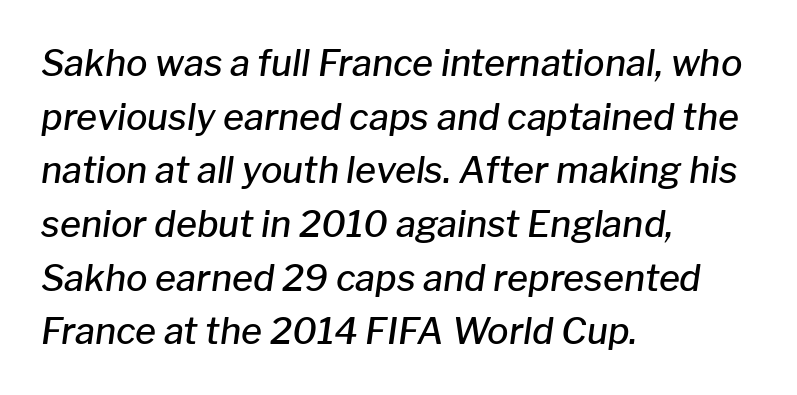
Leading: standard. Slant detected: the letters are inclined. Is this a fixed-width face? No — the glyphs have proportional, varying widths. Here the glyphs are tracked normally, forming tight word shapes. The paragraph shown leans on its left margin.
